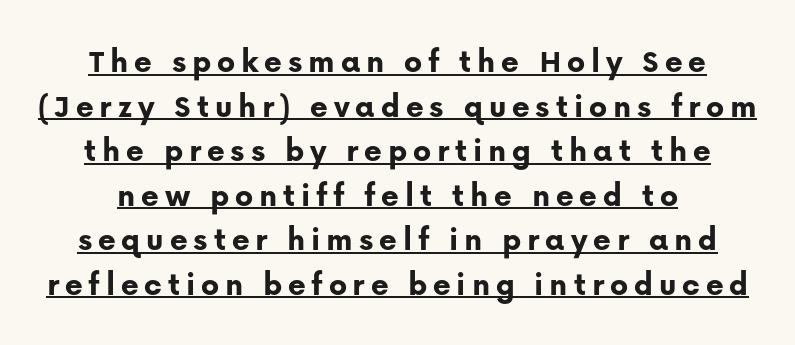
Each letter keeps its own natural width here, so spacing adapts to shape. Like a heading marked for emphasis, these lines bear an underscore. The block of text has a typical density, with ordinary space between rows. Is there any slant? The stems are plumb. Look at the stroke-to-counter ratio: heavy, a bold. Are there feet on the stems? There aren't — it's a sans.
